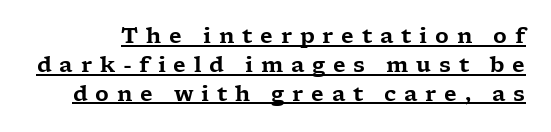
Posture: straight, roman, zero tilt. Rows of type keep a routine distance in the vertical direction. The gaps between neighbouring characters are conspicuously large. A rule runs beneath these lines of type.
